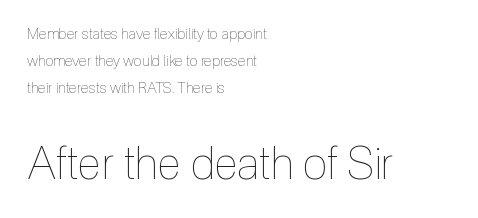
{"italic": "no", "bold": "no", "weight": "thin", "width": "condensed", "x_height": "medium", "monospaced": "no", "underline": "no", "align": "left", "line_spacing_ratio": 1.81, "letter_spacing": "normal", "letter_spacing_em": 0.0, "larger_block": "second", "size_ratio": 3.0, "glyph_px": 45}
